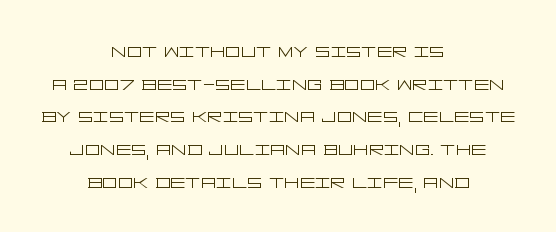
Casual observation: everything's sitting right in the middle. Does the lettering tilt? It doesn't — this is upright. The typeface has the unassuming heft of standard copy or less. In terms of letterspacing, this is plain default setting.
